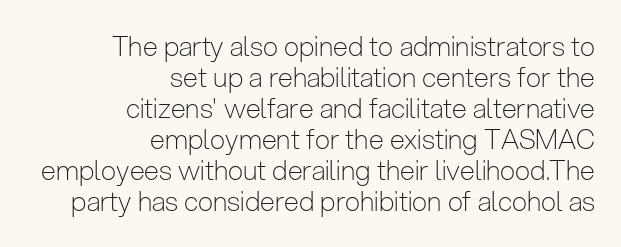
The image shows 27 px text type, upright; set right-aligned, tight line spacing (1.15x), normal letter spacing, not underlined.
